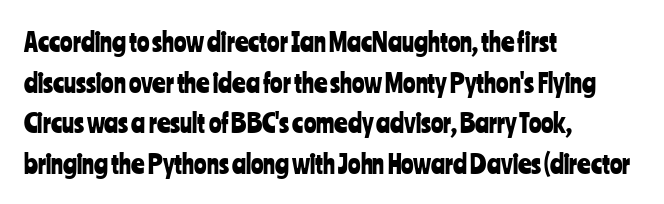
This rendering features lettering with no underline. How are the letters spaced? Ordinarily, with no added tracking. The setting favours the left margin, as ordinary paragraphs usually do. Does the lettering tilt? It doesn't — this is upright. Summary of vertical rhythm: regular, with standard interline spacing.
